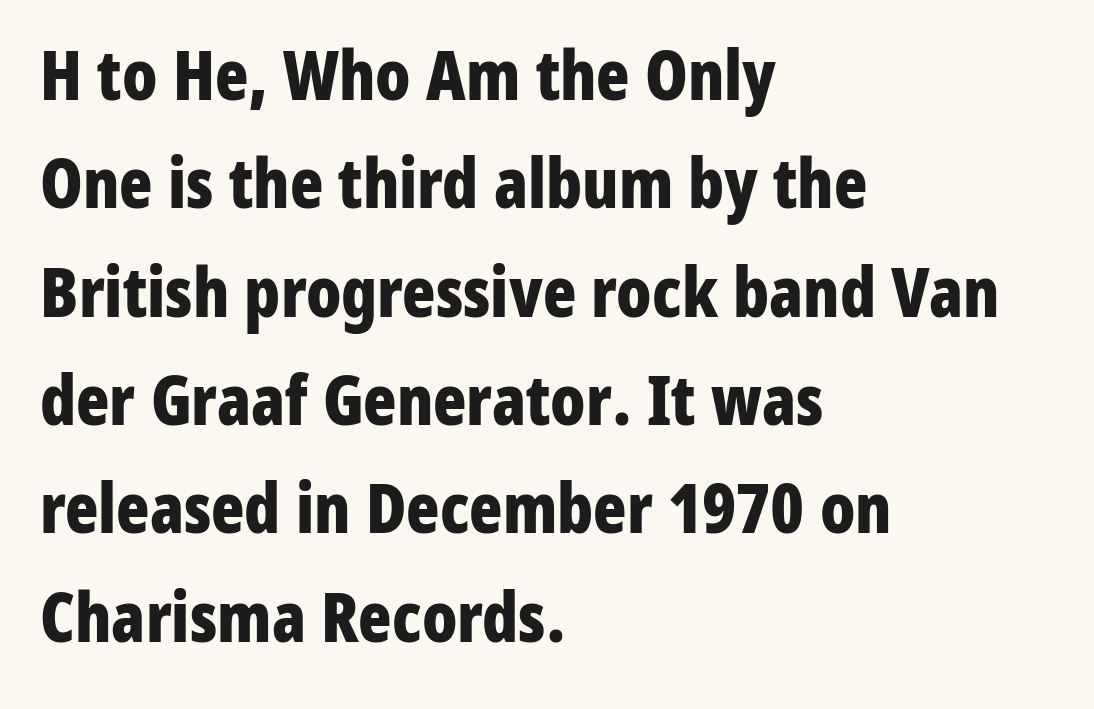
The image shows 69 px bold, condensed sans-serif type, upright; set left-aligned, normal line spacing (1.57x), normal letter spacing, not underlined; low stroke contrast and a medium x-height.
